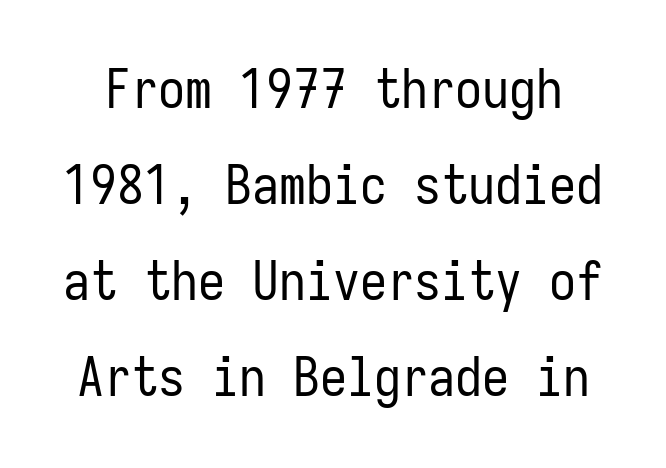
This sample has the even, mechanical cadence of fixed-width lettering. The face used here is rendered with its standard letterfit. Observe the absence of serifs on each vertical stroke in this sample. Upright lettering throughout. The zone under the glyphs is completely vacant. No chunkiness to these letters — they're not bold.
